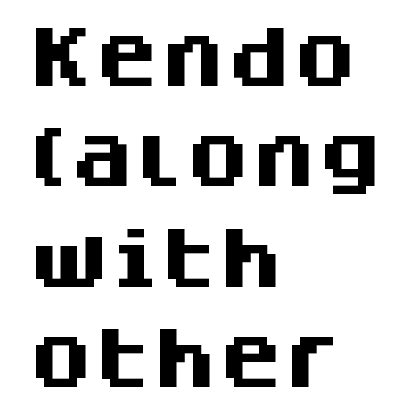
{"serif": "no", "italic": "no", "bold": "yes", "weight": "heavy", "width": "normal", "stroke_contrast": "medium", "x_height": "large", "monospaced": "no", "underline": "no", "align": "left", "line_spacing": "normal", "line_spacing_ratio": 1.52, "letter_spacing": "normal", "letter_spacing_em": 0.0, "glyph_px": 66}
